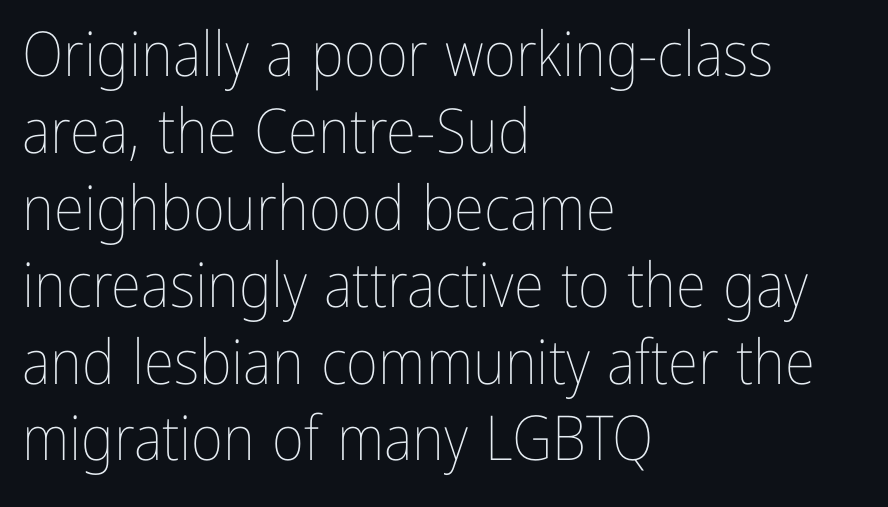
The image shows 62 px thin, condensed type, upright; set left-aligned, line spacing 1.24x, normal letter spacing, not underlined; low stroke contrast and a medium x-height.
